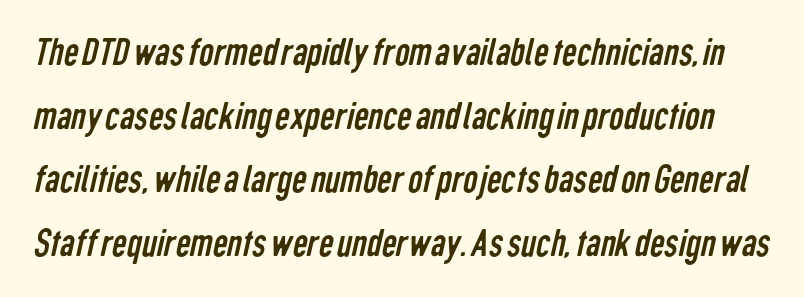
{"serif": "no", "bold": "no", "weight": "regular", "width": "condensed", "stroke_contrast": "low", "x_height": "medium", "monospaced": "no", "underline": "no", "line_spacing": "normal", "line_spacing_ratio": 1.55, "letter_spacing": "normal", "letter_spacing_em": 0.0, "glyph_px": 41}
